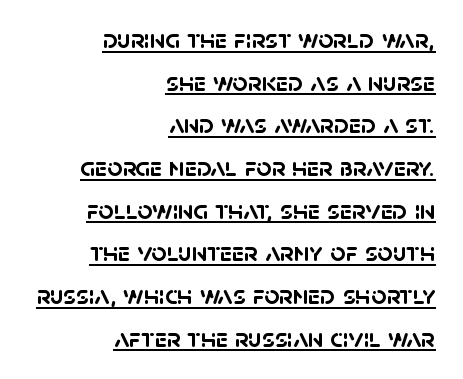
{"bold": "yes", "underline": "yes", "align": "right", "line_spacing": "normal", "line_spacing_ratio": 1.58, "letter_spacing": "normal", "letter_spacing_em": 0.0, "glyph_px": 27}
